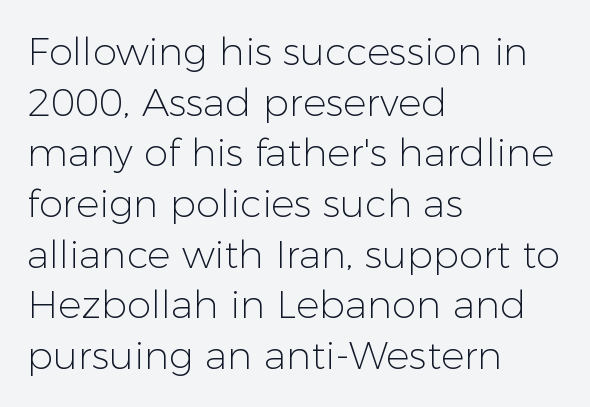
This rendering employs a face without finishing strokes, i.e., a sans-serif. Summary of weight: not heavy and not bold. Has an underline been added? It has not. Italic? Not at all — the glyphs are vertical. Alignment: flush left. You could not count columns in this text — the font is proportionally spaced.
